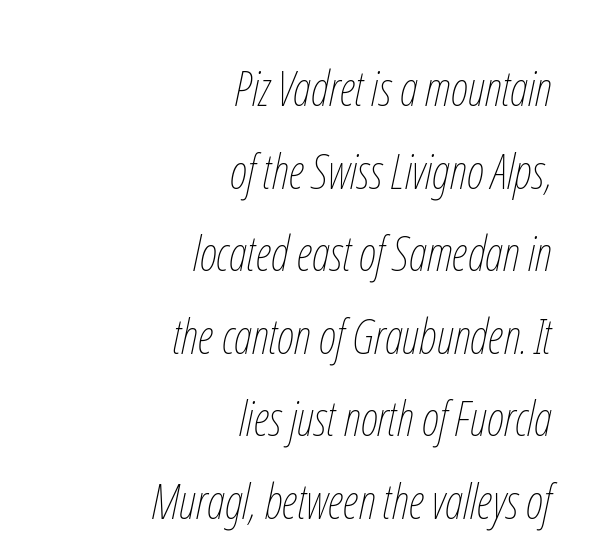
{"italic": "yes", "lean": "right", "slant_degrees": 12, "bold": "no", "weight": "thin", "width": "condensed", "stroke_contrast": "low", "x_height": "medium", "monospaced": "no", "underline": "no", "align": "right", "line_spacing_ratio": 1.72, "letter_spacing": "normal", "letter_spacing_em": 0.0, "glyph_px": 48}
